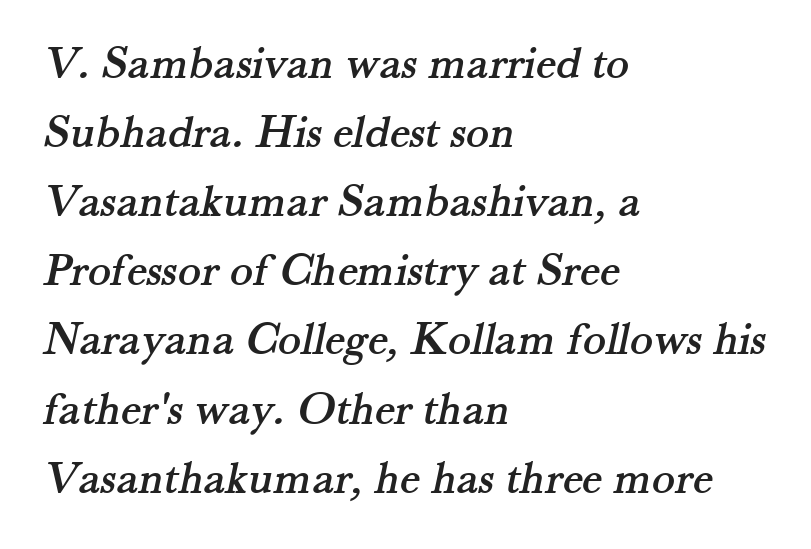
Q: Is the typeface a serif or a sans-serif typeface? A: Serif.
Q: Is the text underlined? A: No.
Q: How is the paragraph aligned? A: Left-aligned.
Q: Is the spacing between letters normal or unusually wide? A: Normal.
Q: Is the spacing between lines tight, normal or loose? A: Normal.
Q: Width (condensed, normal, or wide)? A: Normal.
Q: Stroke contrast? A: Medium.
Q: x-height? A: Small.
Q: Monospaced? A: No.
